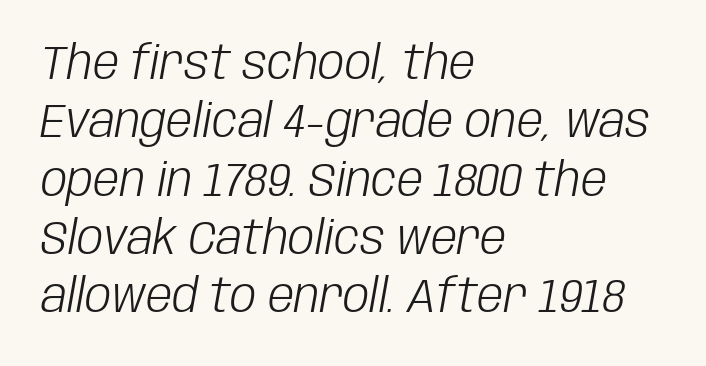
{"italic": "yes", "lean": "right", "slant_degrees": 10, "bold": "no", "weight": "light", "width": "condensed", "stroke_contrast": "low", "x_height": "large", "monospaced": "no", "underline": "no", "align": "left", "line_spacing_ratio": 1.24, "letter_spacing": "normal", "letter_spacing_em": 0.0, "glyph_px": 47}
